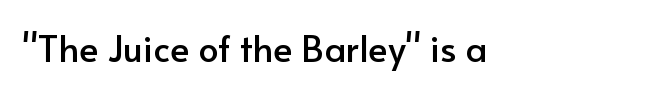
The image shows 36 px sans-serif type, upright; set left-aligned, normal letter spacing, not underlined; low stroke contrast and a small x-height.
